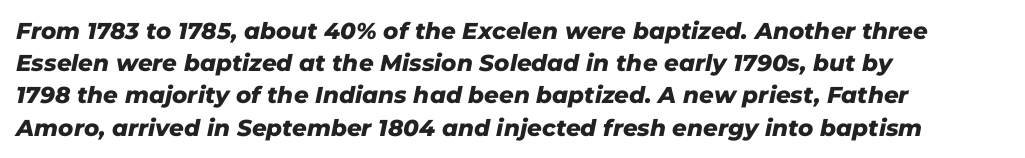
{"italic": "yes", "lean": "right", "slant_degrees": 11, "bold": "yes", "underline": "no", "align": "left", "line_spacing": "normal", "line_spacing_ratio": 1.4, "letter_spacing": "normal", "letter_spacing_em": 0.0, "glyph_px": 23}
